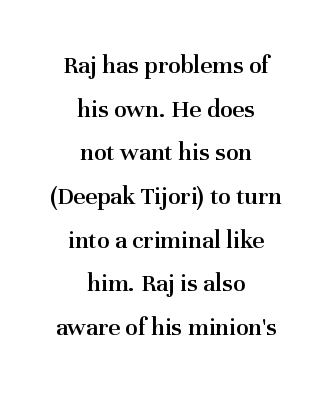
Q: Is the text bold? A: Semi-bold.
Q: Is the text italic (slanted)? A: No, it is upright.
Q: Is the text underlined? A: No.
Q: How is the paragraph aligned? A: Centered.
Q: Is the spacing between letters normal or unusually wide? A: Normal.
Q: Is the spacing between lines tight, normal or loose? A: Normal.
